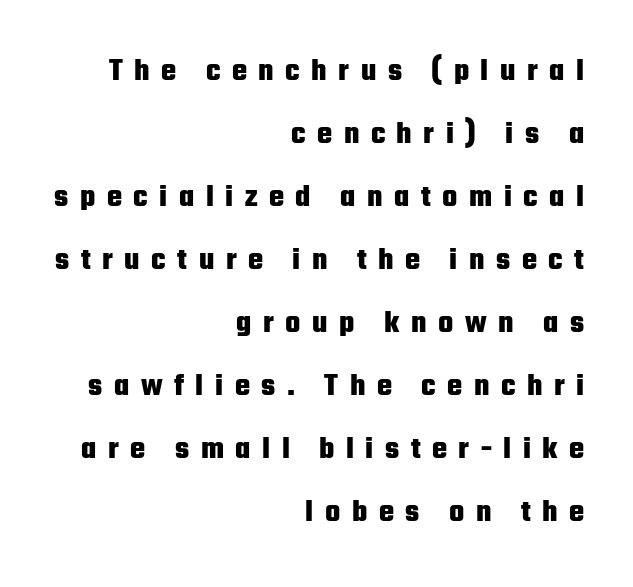
Q: Is the text bold? A: Yes.
Q: Is the text italic (slanted)? A: No, it is upright.
Q: Is the typeface a serif or a sans-serif typeface? A: Sans-serif.
Q: Is the text underlined? A: No.
Q: How is the paragraph aligned? A: Right-aligned.
Q: Is the spacing between letters normal or unusually wide? A: Unusually wide.
Q: Is the spacing between lines tight, normal or loose? A: Loose.
Q: Width (condensed, normal, or wide)? A: Condensed.
Q: Stroke contrast? A: Low.
Q: x-height? A: Medium.
Q: Monospaced? A: No.
